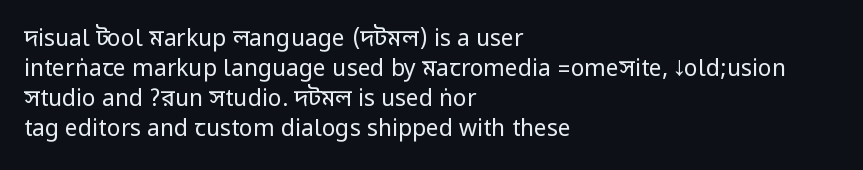
The lines are quadded left. The font sits on the lighter half of the weight spectrum, regular included. Tracking here is standard; glyphs follow each other at the usual distance. Italic? Not at all — the glyphs are vertical. Rule under the text: the space is simply empty.
